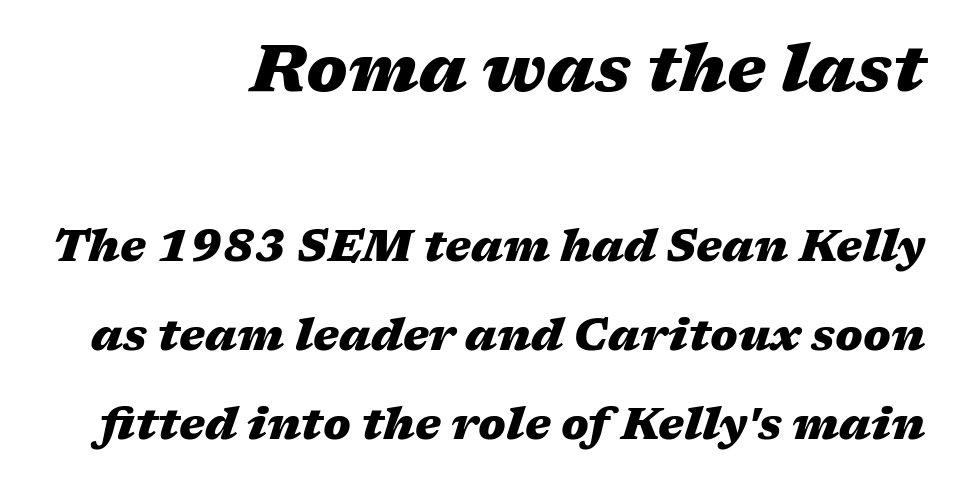
The image shows 66 px heavy, wide type, italic (leaning right); set right-aligned, loose line spacing (2.02x), normal letter spacing, not underlined; the first (top) block is 1.5x larger; medium stroke contrast and a medium x-height.
